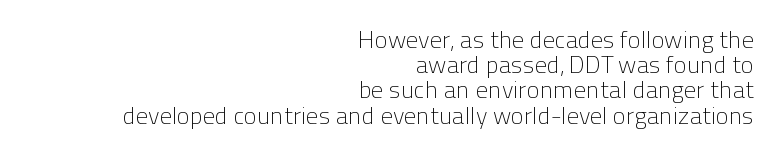
{"italic": "no", "bold": "no", "underline": "no", "align": "right", "line_spacing": "tight", "line_spacing_ratio": 1.05, "letter_spacing": "normal", "letter_spacing_em": 0.0, "glyph_px": 24}
